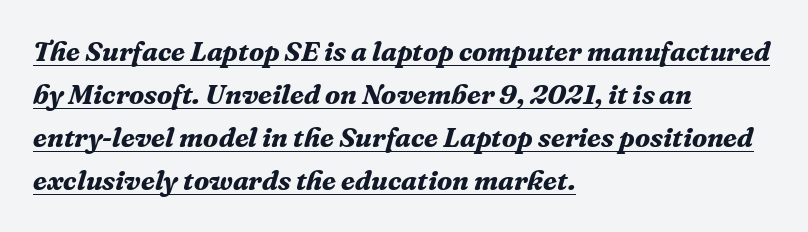
Q: Is the text bold? A: Yes.
Q: Is the text italic (slanted)? A: Yes, it leans right by about 16 degrees.
Q: Is the typeface a serif or a sans-serif typeface? A: Serif.
Q: Is the text underlined? A: Yes.
Q: How is the paragraph aligned? A: Left-aligned.
Q: Is the spacing between letters normal or unusually wide? A: Normal.
Q: Is the spacing between lines tight, normal or loose? A: Normal.
Q: Width (condensed, normal, or wide)? A: Normal.
Q: Stroke contrast? A: Medium.
Q: x-height? A: Medium.
Q: Monospaced? A: No.
